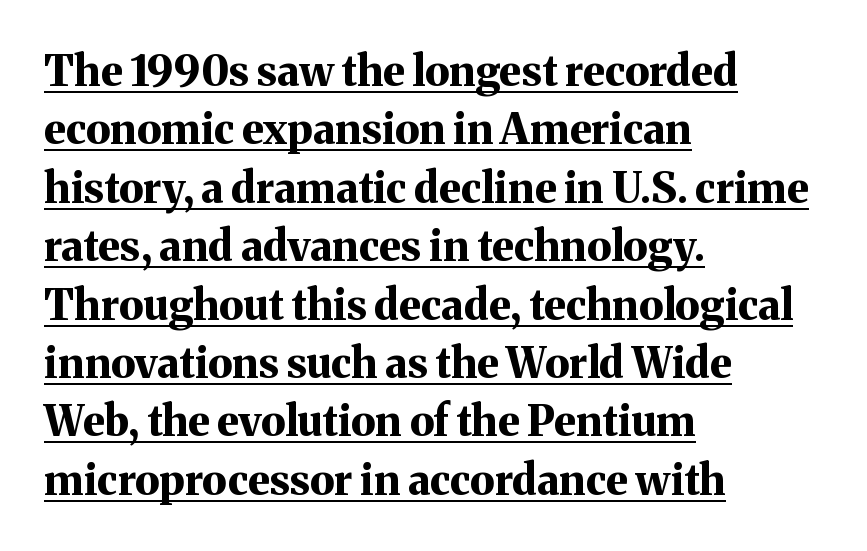
Q: Is the text bold? A: Yes.
Q: Is the text italic (slanted)? A: No, it is upright.
Q: Is the typeface a serif or a sans-serif typeface? A: Serif.
Q: Is the text underlined? A: Yes.
Q: How is the paragraph aligned? A: Left-aligned.
Q: Is the spacing between letters normal or unusually wide? A: Normal.
Q: Is the spacing between lines tight, normal or loose? A: Normal.
Q: Width (condensed, normal, or wide)? A: Normal.
Q: Stroke contrast? A: Medium.
Q: x-height? A: Medium.
Q: Monospaced? A: No.
